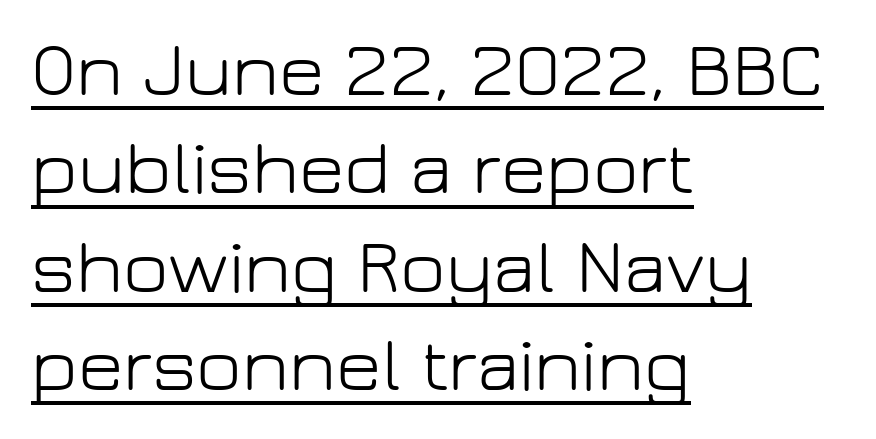
The typography opts for an upright posture over an oblique one. The rag falls on the right side of this text block. Examine the stroke ends and you'll find no serifs. Leading: standard. The glyphs are accompanied by a horizontal stroke just below them. Tracking value appears to be zero — textbook default spacing.
